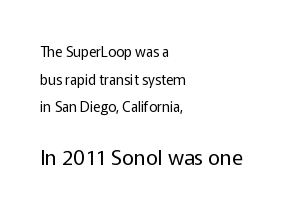
The image shows 21 px text type, upright; set left-aligned, loose line spacing (1.98x), normal letter spacing, not underlined; the second (bottom) block is 1.5x larger.
